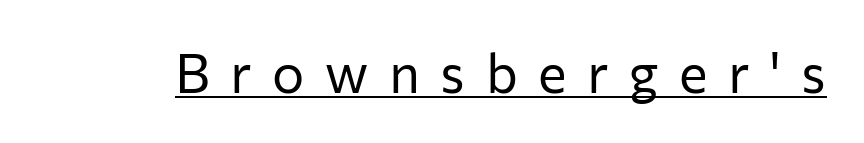
The image shows 54 px regular-weight sans-serif type, upright; set unusually wide letter spacing (+0.38 em), underlined; low stroke contrast and a medium x-height.
